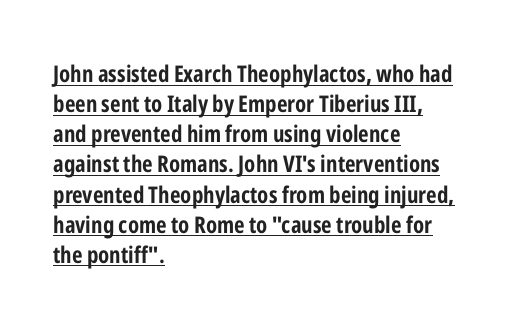
{"italic": "no", "bold": "yes", "underline": "yes", "align": "left", "line_spacing": "normal", "line_spacing_ratio": 1.31, "letter_spacing": "normal", "letter_spacing_em": 0.0, "glyph_px": 23}
